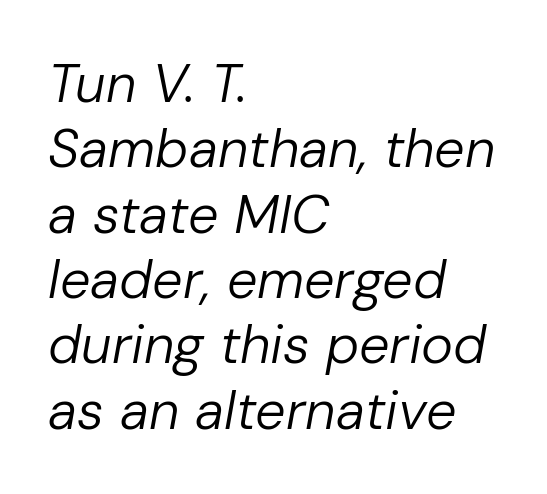
{"italic": "yes", "lean": "right", "slant_degrees": 10, "bold": "no", "weight": "regular", "width": "normal", "stroke_contrast": "low", "x_height": "medium", "monospaced": "no", "underline": "no", "align": "left", "line_spacing_ratio": 1.21, "letter_spacing": "normal", "letter_spacing_em": 0.0, "glyph_px": 54}
